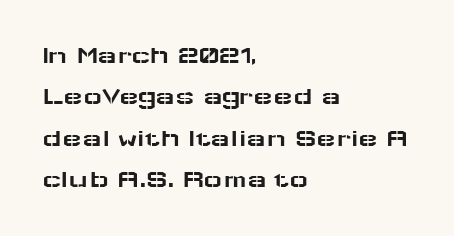
{"italic": "no", "underline": "no", "align": "left", "line_spacing": "normal", "line_spacing_ratio": 1.59, "letter_spacing": "normal", "letter_spacing_em": 0.0, "glyph_px": 26}
